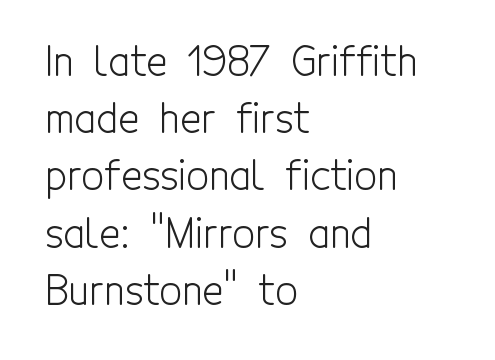
The image shows 40 px light, condensed sans-serif type, upright; set left-aligned, normal line spacing (1.43x), normal letter spacing, not underlined; a medium x-height.
